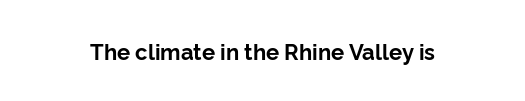
{"italic": "no", "bold": "yes", "underline": "no", "letter_spacing": "normal", "letter_spacing_em": 0.0, "glyph_px": 22}
